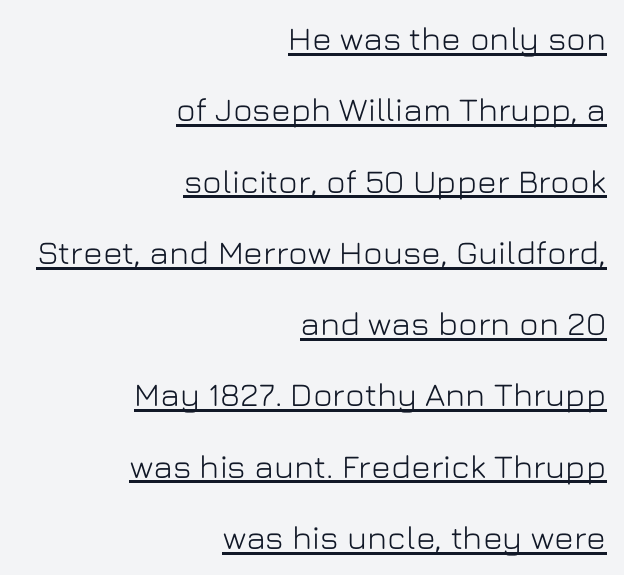
{"serif": "no", "italic": "no", "width": "normal", "stroke_contrast": "low", "x_height": "medium", "monospaced": "no", "underline": "yes", "align": "right", "line_spacing": "loose", "line_spacing_ratio": 2.16, "letter_spacing": "normal", "letter_spacing_em": 0.0, "glyph_px": 33}
